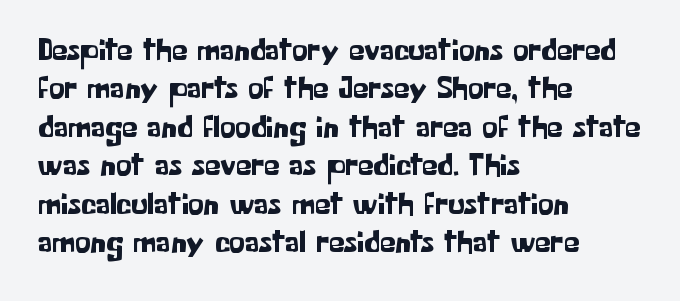
Q: Is the text italic (slanted)? A: No, it is upright.
Q: Is the typeface a serif or a sans-serif typeface? A: Sans-serif.
Q: Is the text underlined? A: No.
Q: How is the paragraph aligned? A: Left-aligned.
Q: Is the spacing between letters normal or unusually wide? A: Normal.
Q: Width (condensed, normal, or wide)? A: Normal.
Q: Stroke contrast? A: Low.
Q: x-height? A: Medium.
Q: Monospaced? A: No.
